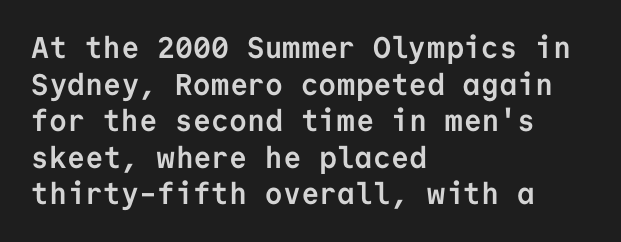
Q: Is the text bold? A: Yes.
Q: Is the text italic (slanted)? A: No, it is upright.
Q: Is the typeface a serif or a sans-serif typeface? A: Sans-serif.
Q: Is the text underlined? A: No.
Q: How is the paragraph aligned? A: Left-aligned.
Q: Is the spacing between letters normal or unusually wide? A: Normal.
Q: Width (condensed, normal, or wide)? A: Normal.
Q: Stroke contrast? A: Low.
Q: x-height? A: Medium.
Q: Monospaced? A: Yes.
